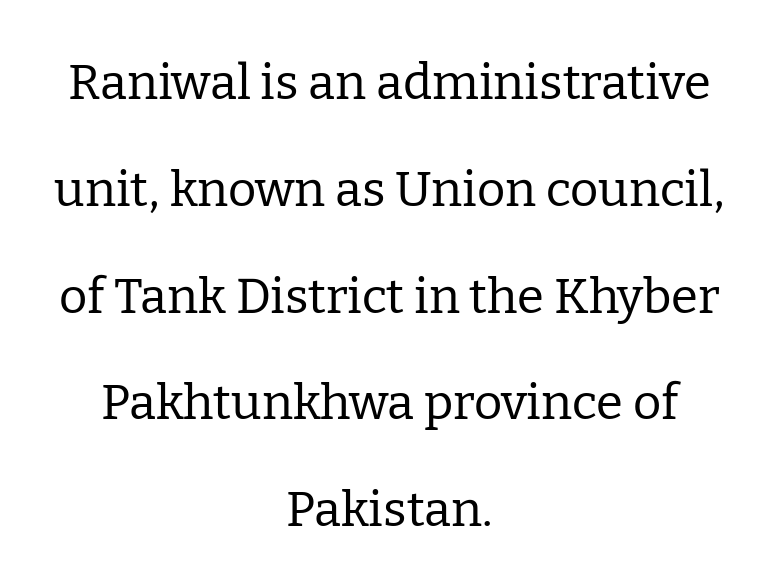
The image shows 49 px regular-weight serif type, upright; set centered, loose line spacing (2.18x), normal letter spacing, not underlined; low stroke contrast and a medium x-height.
